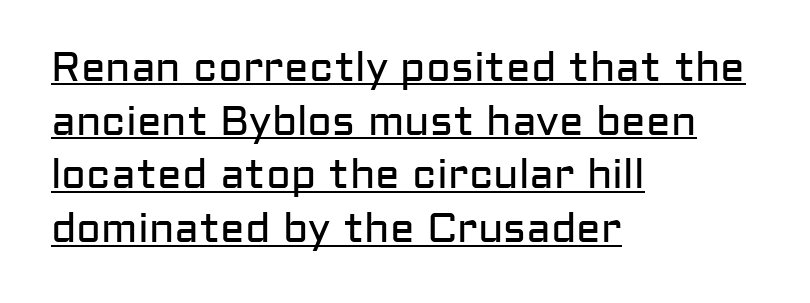
Italic: no, the glyphs are upright roman. Left-aligned paragraph, ragged on the right. How would I describe the line gaps? Plain and ordinary. Each word holds together tightly as a unit, with standard inter-letter gaps. Looks like regular typesetting: each glyph gets only the width it needs.
